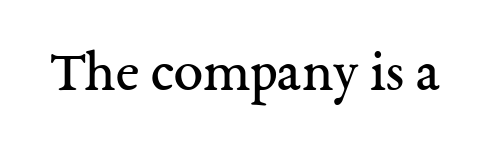
Q: Is the text bold? A: No.
Q: Is the text italic (slanted)? A: No, it is upright.
Q: Is the typeface a serif or a sans-serif typeface? A: Serif.
Q: Is the text underlined? A: No.
Q: Is the spacing between letters normal or unusually wide? A: Normal.
Q: Width (condensed, normal, or wide)? A: Normal.
Q: Stroke contrast? A: Medium.
Q: x-height? A: Medium.
Q: Monospaced? A: No.
